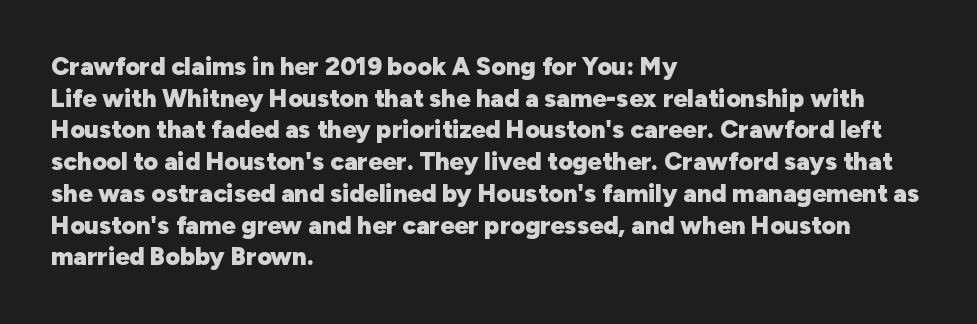
The image shows 25 px bold type, upright; set left-aligned, normal line spacing (1.27x), normal letter spacing, not underlined.
